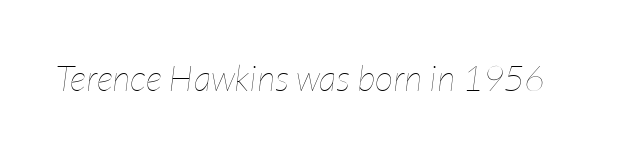
Standard letterfit; no display-style spreading of the glyphs. Compared with a typical body face, this is equally light or lighter still. Letters rest on an invisible, unmarked baseline. Would a proofreader flag this as italicized? Yes. Think of a printed novel: that variable character pitch is what you see here.
